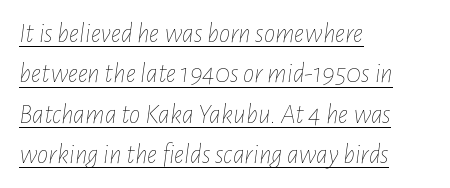
{"italic": "yes", "lean": "right", "slant_degrees": 7, "bold": "no", "weight": "thin", "width": "condensed", "stroke_contrast": "low", "x_height": "medium", "monospaced": "no", "underline": "yes", "align": "left", "line_spacing": "normal", "line_spacing_ratio": 1.44, "letter_spacing": "normal", "letter_spacing_em": 0.0, "glyph_px": 28}
